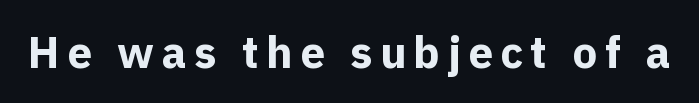
Q: Is the text bold? A: Yes.
Q: Is the text italic (slanted)? A: No, it is upright.
Q: Is the typeface a serif or a sans-serif typeface? A: Sans-serif.
Q: Is the text underlined? A: No.
Q: Width (condensed, normal, or wide)? A: Normal.
Q: x-height? A: Medium.
Q: Monospaced? A: No.
